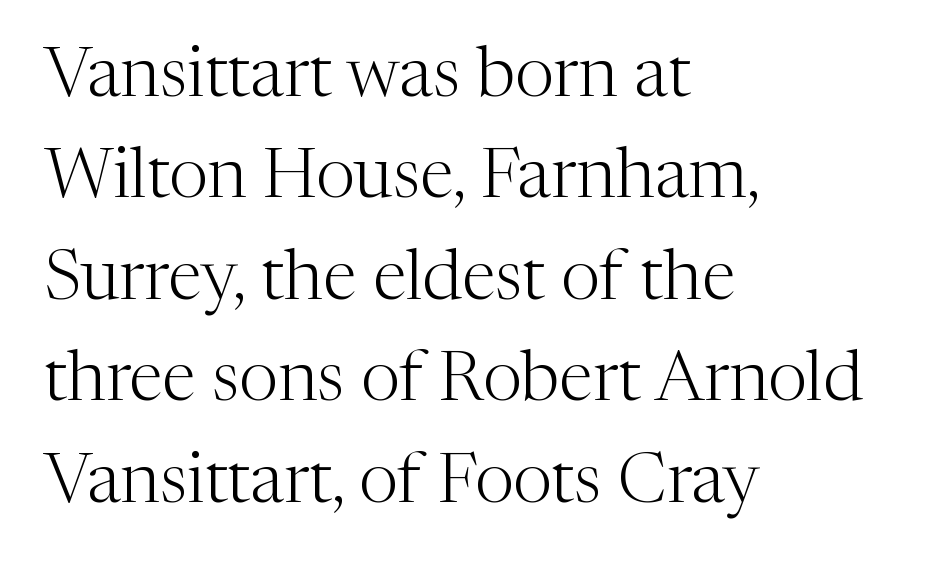
The image shows 70 px light serif type, upright; set left-aligned, normal line spacing (1.45x), normal letter spacing, not underlined; medium stroke contrast and a medium x-height.
